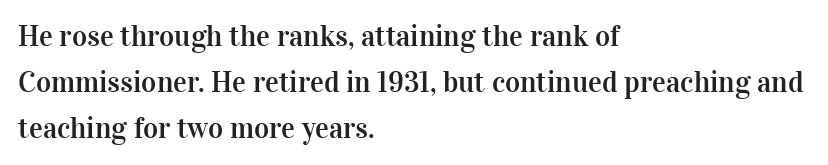
Q: Is the text italic (slanted)? A: No, it is upright.
Q: Is the typeface a serif or a sans-serif typeface? A: Serif.
Q: Is the text underlined? A: No.
Q: How is the paragraph aligned? A: Left-aligned.
Q: Is the spacing between letters normal or unusually wide? A: Normal.
Q: Is the spacing between lines tight, normal or loose? A: Normal.
Q: Width (condensed, normal, or wide)? A: Normal.
Q: Stroke contrast? A: High.
Q: x-height? A: Medium.
Q: Monospaced? A: No.
